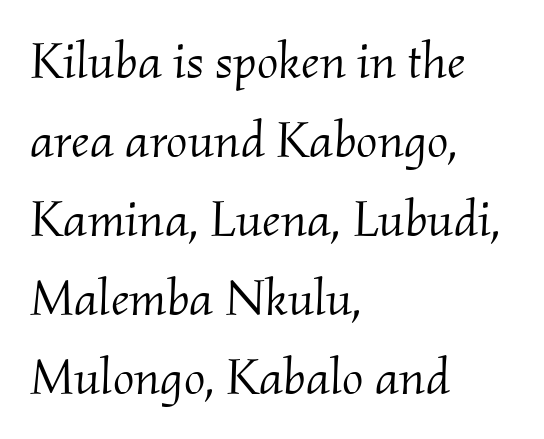
The image shows 51 px light serif type, italic (leaning right); set left-aligned, normal line spacing (1.55x), normal letter spacing, not underlined; medium stroke contrast and a small x-height.
